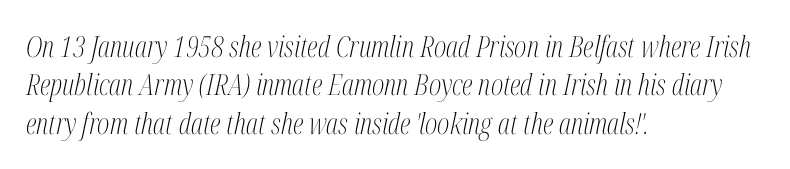
{"serif": "yes", "italic": "yes", "lean": "right", "slant_degrees": 12, "bold": "no", "weight": "light", "width": "condensed", "stroke_contrast": "medium", "x_height": "medium", "monospaced": "no", "underline": "no", "align": "left", "line_spacing": "normal", "line_spacing_ratio": 1.32, "letter_spacing": "normal", "letter_spacing_em": 0.0, "glyph_px": 29}
